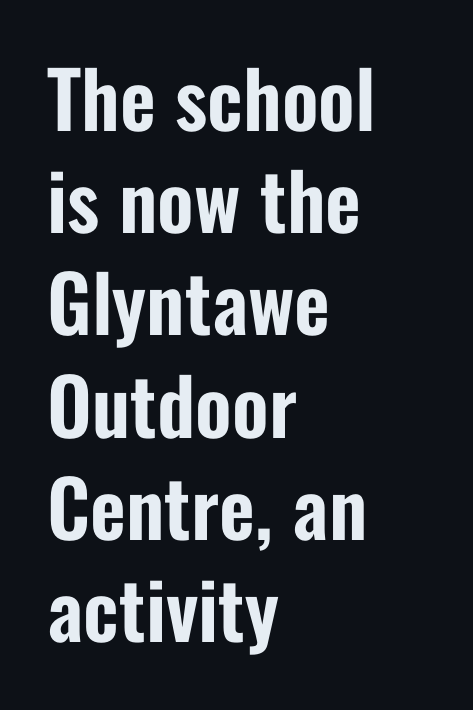
The image shows 78 px condensed sans-serif type, upright; set left-aligned, normal line spacing (1.31x), normal letter spacing, not underlined; low stroke contrast and a medium x-height.
